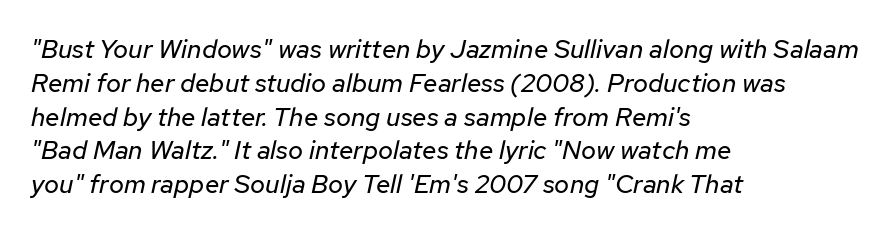
{"italic": "yes", "lean": "right", "slant_degrees": 12, "bold": "no", "underline": "no", "align": "left", "line_spacing": "normal", "line_spacing_ratio": 1.3, "letter_spacing": "normal", "letter_spacing_em": 0.0, "glyph_px": 26}
